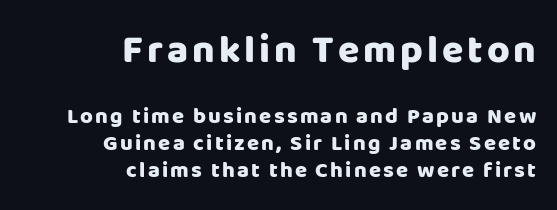
Q: Is the text bold? A: Yes.
Q: Is the text italic (slanted)? A: No, it is upright.
Q: Is the typeface a serif or a sans-serif typeface? A: Sans-serif.
Q: Is the text underlined? A: No.
Q: How is the paragraph aligned? A: Right-aligned.
Q: Which block of text is set in a larger size, the first (top) or the second (bottom)? A: The first (top) one.
Q: Width (condensed, normal, or wide)? A: Normal.
Q: Stroke contrast? A: Low.
Q: x-height? A: Large.
Q: Monospaced? A: No.
